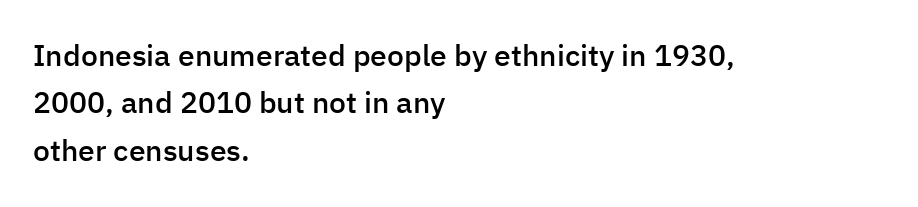
The image shows 30 px semibold sans-serif type, upright; set left-aligned, normal line spacing (1.58x), normal letter spacing, not underlined; low stroke contrast and a medium x-height.
